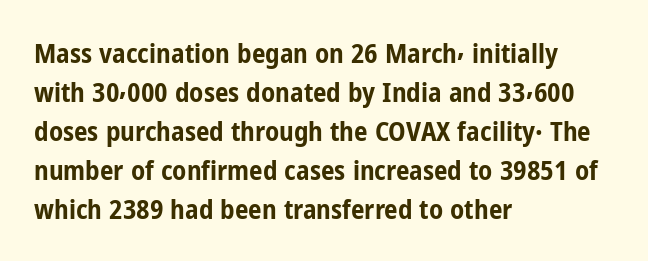
{"italic": "no", "bold": "yes", "underline": "no", "align": "left", "line_spacing": "normal", "line_spacing_ratio": 1.44, "letter_spacing": "normal", "letter_spacing_em": 0.0, "glyph_px": 27}
